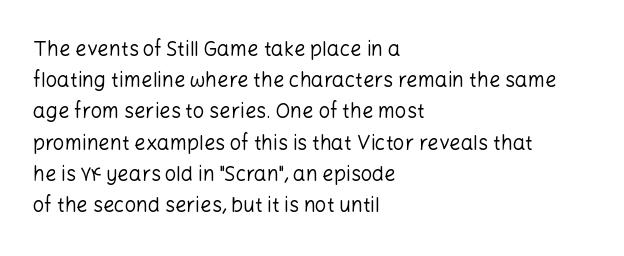
Between one letter and the next there's only the usual sliver of space. Letters rest on an invisible, unmarked baseline. Does the copy run flush right? No — it runs flush left. Nothing heavy about these letters — not bold at all.
